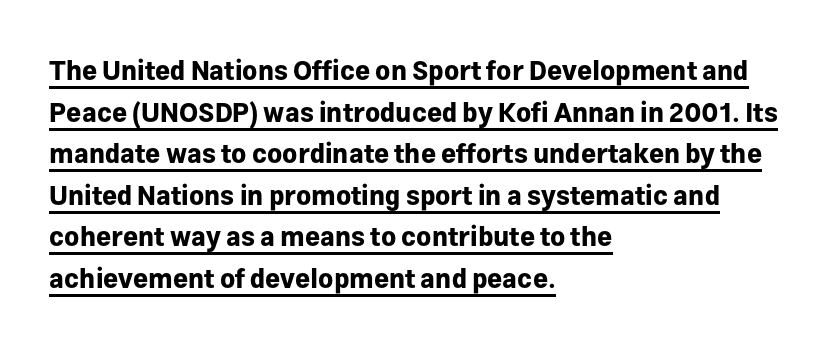
{"italic": "no", "bold": "yes", "underline": "yes", "align": "left", "line_spacing": "normal", "line_spacing_ratio": 1.6, "letter_spacing": "normal", "letter_spacing_em": 0.0, "glyph_px": 26}
